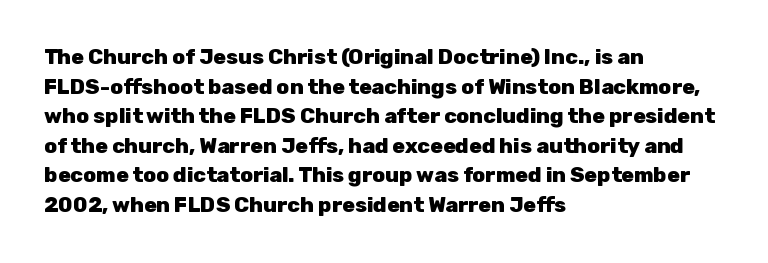
{"italic": "no", "bold": "yes", "underline": "no", "align": "left", "line_spacing": "normal", "line_spacing_ratio": 1.41, "letter_spacing": "normal", "letter_spacing_em": 0.0, "glyph_px": 21}
